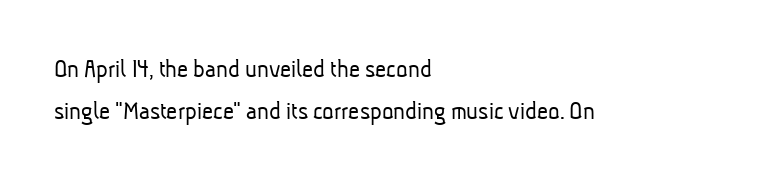
Here the glyphs are tracked normally, forming tight word shapes. This block has exactly the height ordinary leading produces. The setting favours the left margin, as ordinary paragraphs usually do. Type without underlining.
